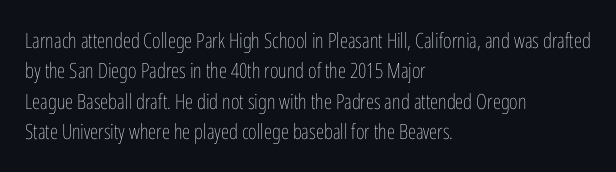
Letter spacing: default. Ink coverage per letter is moderate at most. The rag falls on the right side of this text block. Descenders are the only things crossing below the line. This block has exactly the height ordinary leading produces. This is the regular roman posture of the typeface.
